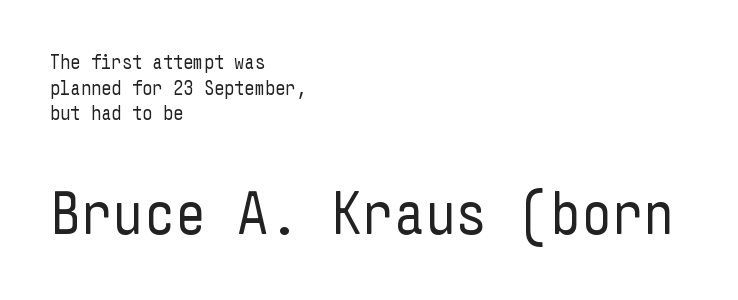
The image shows 61 px regular-weight, condensed sans-serif type, upright; set left-aligned, normal line spacing (1.28x), normal letter spacing, not underlined; the second (bottom) block is 3.05x larger; low stroke contrast and a medium x-height.
